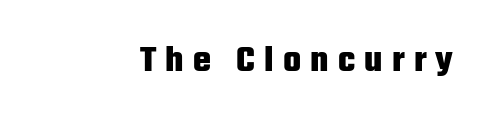
The image shows 38 px heavy, condensed sans-serif type, upright; set right-aligned, unusually wide letter spacing (+0.24 em), not underlined; low stroke contrast and a medium x-height.
